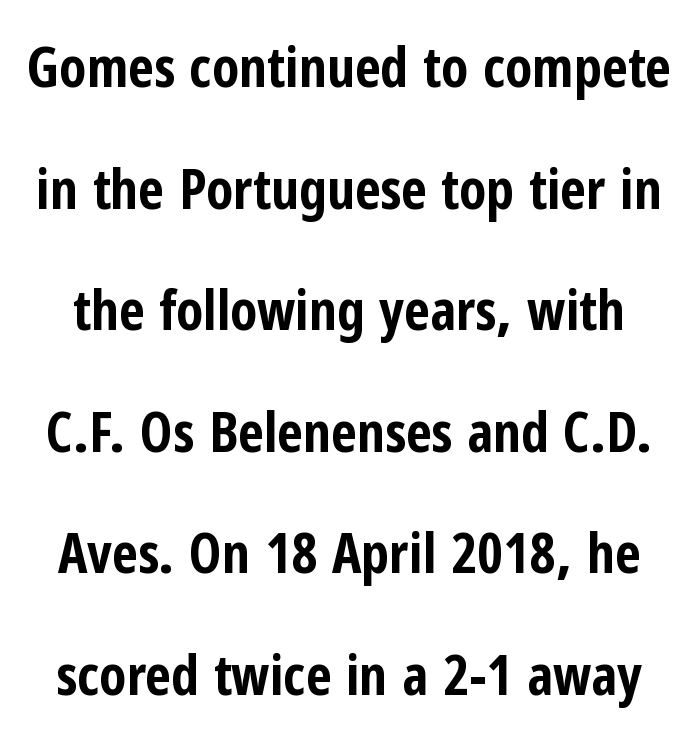
Students, note that the glyphs here touch the page at normal intervals. Here the designer chose a conventional face with non-uniform glyph widths. I'd call this a sans setting — the letters go barefoot. Tall strokes in this sample are plumb rather than angled.
